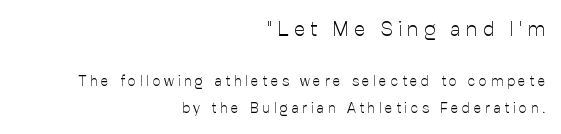
Q: Is the text bold? A: No.
Q: Is the text italic (slanted)? A: No, it is upright.
Q: Is the text underlined? A: No.
Q: How is the paragraph aligned? A: Right-aligned.
Q: Is the spacing between letters normal or unusually wide? A: Unusually wide.
Q: Is the spacing between lines tight, normal or loose? A: Loose.
Q: Which block of text is set in a larger size, the first (top) or the second (bottom)? A: The first (top) one.
